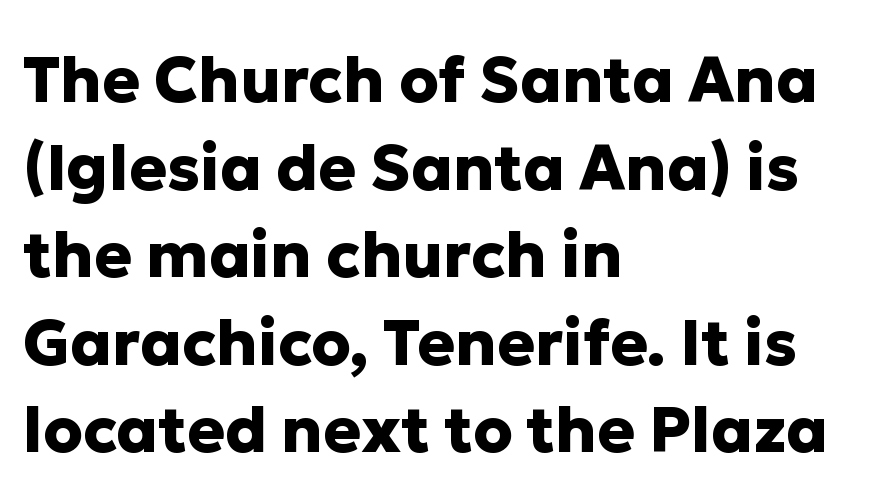
{"serif": "no", "italic": "no", "bold": "yes", "weight": "heavy", "width": "normal", "stroke_contrast": "low", "x_height": "medium", "monospaced": "no", "underline": "no", "align": "left", "line_spacing": "normal", "line_spacing_ratio": 1.39, "letter_spacing": "normal", "letter_spacing_em": 0.0, "glyph_px": 63}
